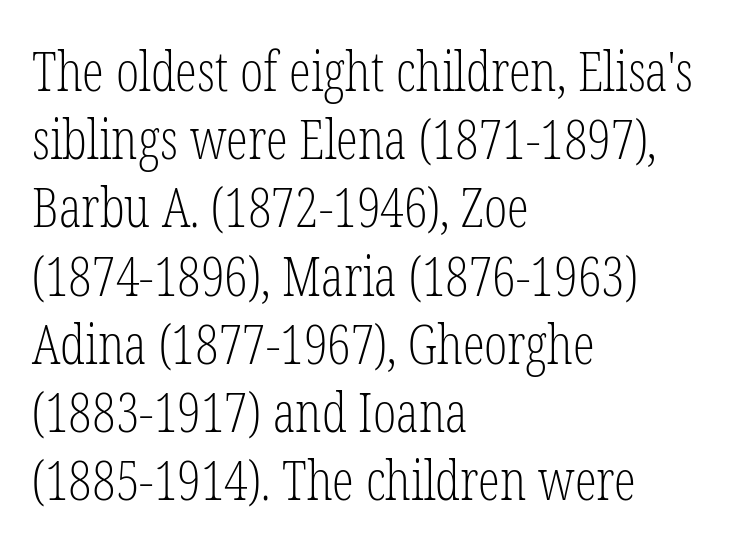
The image shows 55 px light, condensed serif type, upright; set left-aligned, line spacing 1.24x, normal letter spacing, not underlined; low stroke contrast and a medium x-height.
